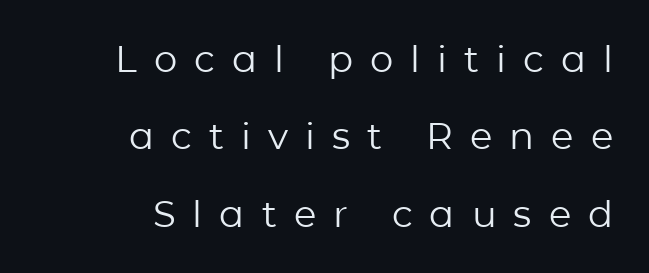
{"serif": "no", "italic": "no", "bold": "no", "weight": "regular", "width": "normal", "stroke_contrast": "low", "x_height": "medium", "monospaced": "no", "underline": "no", "align": "right", "line_spacing": "loose", "line_spacing_ratio": 2.09, "letter_spacing": "wide", "letter_spacing_em": 0.46, "glyph_px": 37}
